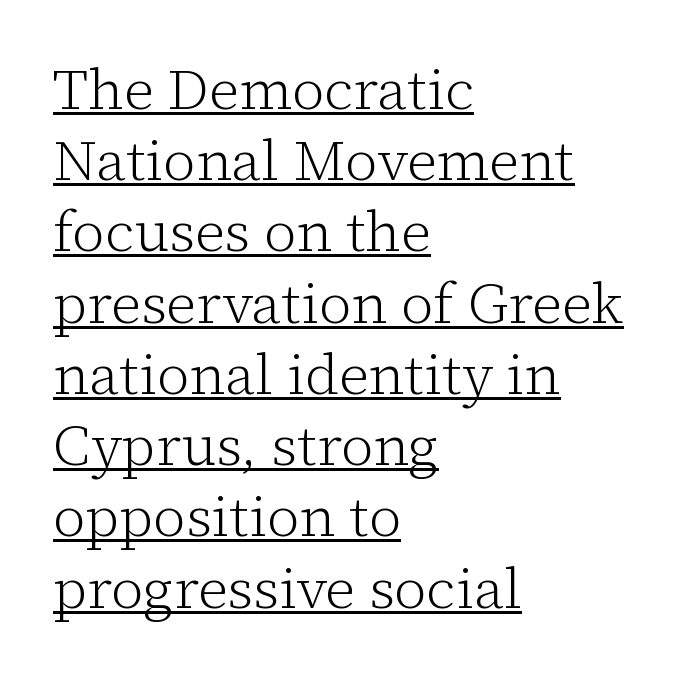
This sample uses plain, unmodified letter spacing. What kind of face is this? One with serifs. The line-height multiplier appears to be the usual default. The lines in this sample share a left origin and differ only in where they stop.
